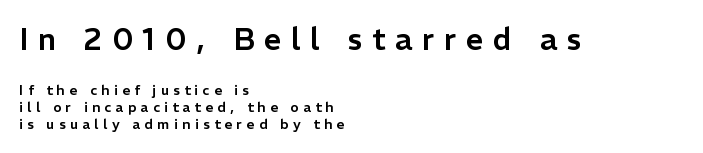
{"serif": "no", "italic": "no", "width": "normal", "stroke_contrast": "low", "x_height": "medium", "monospaced": "no", "underline": "no", "align": "left", "line_spacing_ratio": 1.21, "letter_spacing": "wide", "letter_spacing_em": 0.31, "larger_block": "first", "size_ratio": 2.21, "glyph_px": 31}
